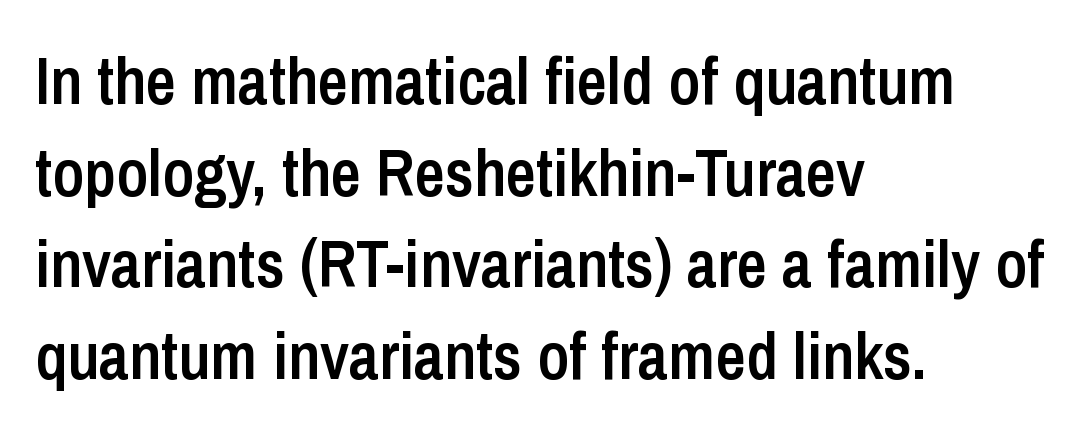
Q: Is the text bold? A: Semi-bold.
Q: Is the text italic (slanted)? A: No, it is upright.
Q: Is the typeface a serif or a sans-serif typeface? A: Sans-serif.
Q: Is the text underlined? A: No.
Q: How is the paragraph aligned? A: Left-aligned.
Q: Is the spacing between letters normal or unusually wide? A: Normal.
Q: Is the spacing between lines tight, normal or loose? A: Normal.
Q: Width (condensed, normal, or wide)? A: Condensed.
Q: Stroke contrast? A: Low.
Q: x-height? A: Medium.
Q: Monospaced? A: No.
